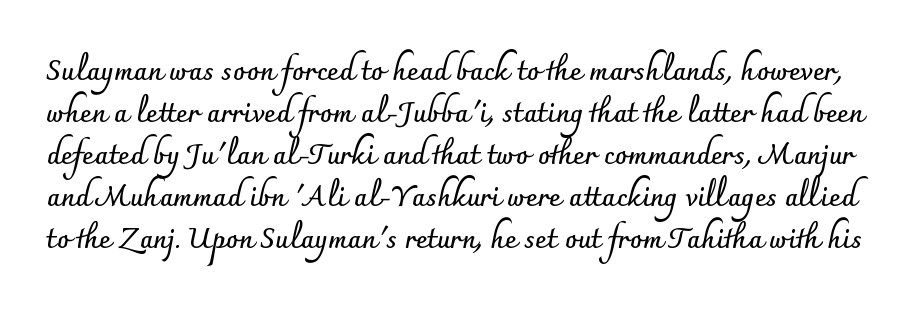
The image shows 28 px semibold sans-serif type; set normal line spacing (1.5x), normal letter spacing, not underlined; low stroke contrast and a small x-height.
